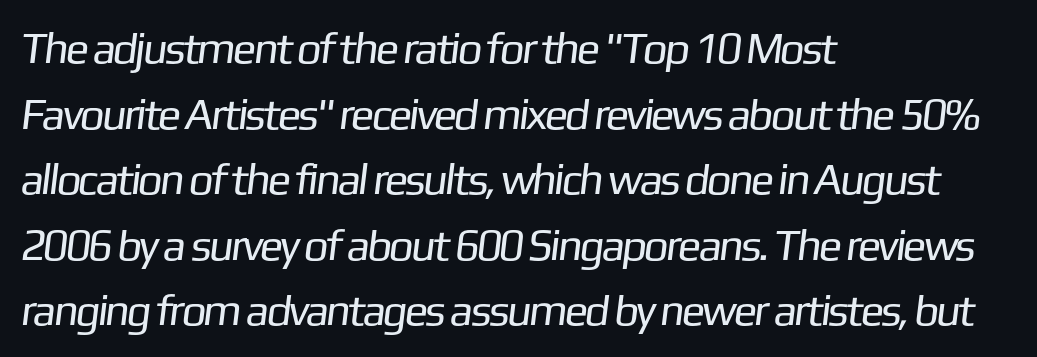
What's the leading like? Ordinary, nothing unusual. No chunkiness to these letters — they're not bold. The paragraph shown leans on its left margin. You could call the tracking neutral — neither tight nor loose. The specimen omits any rule beneath the text block's lines.
